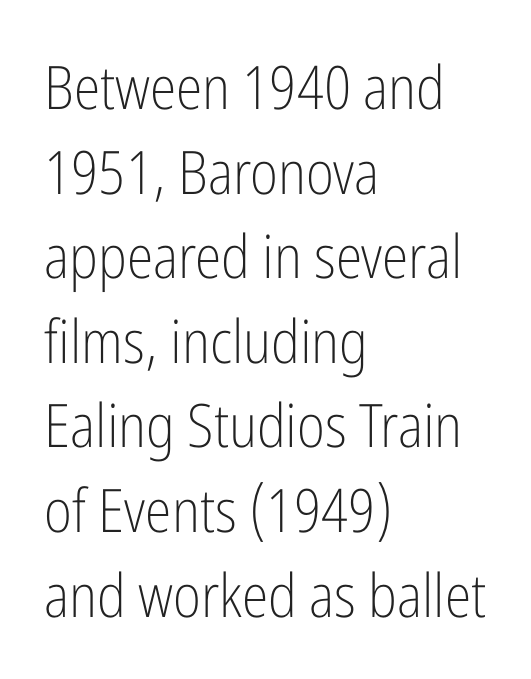
The image shows 60 px light, condensed sans-serif type, upright; set left-aligned, normal line spacing (1.41x), normal letter spacing, not underlined; low stroke contrast and a medium x-height.
